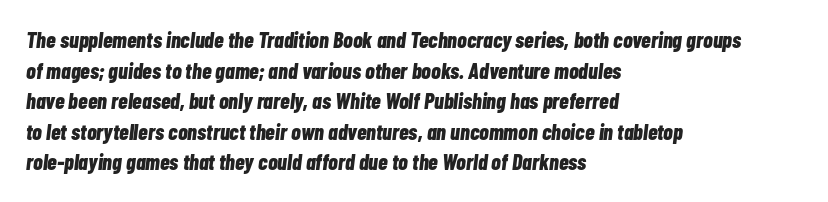
Words appear dense and cohesive because spacing is normal. The designer left line spacing at the default. An italicized treatment has been applied to the whole sample. Every row of glyphs begins at an identical x-position on the left. Caption: bold face, heavy strokes. Glance below the letters and you will spot only blank space.
